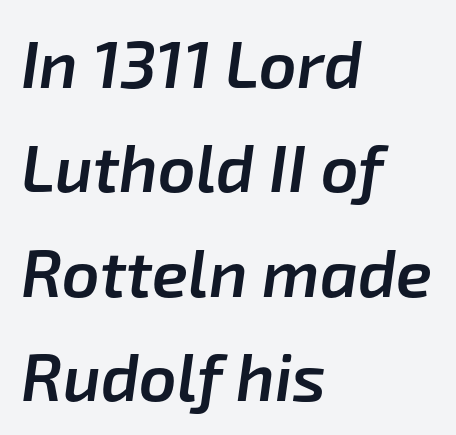
If you drew a ruler down the left edge, every line would touch it. The letters advance in unequal steps, a hallmark of proportional type. Only glyphs here, with clear space below each row. Characters follow at the spacing the type designer built in. Is the type slanted? Yes — the strokes lean at a clear angle. A typesetter would call this leading conventional body-copy spacing.
